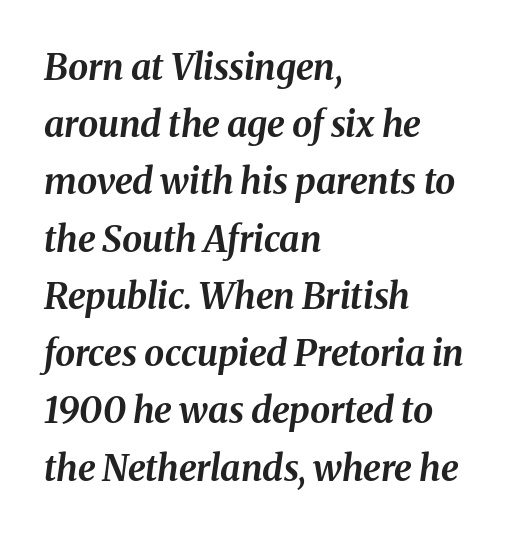
The image shows 36 px bold type, italic (leaning right); set left-aligned, normal line spacing (1.59x), normal letter spacing, not underlined; medium stroke contrast and a medium x-height.
